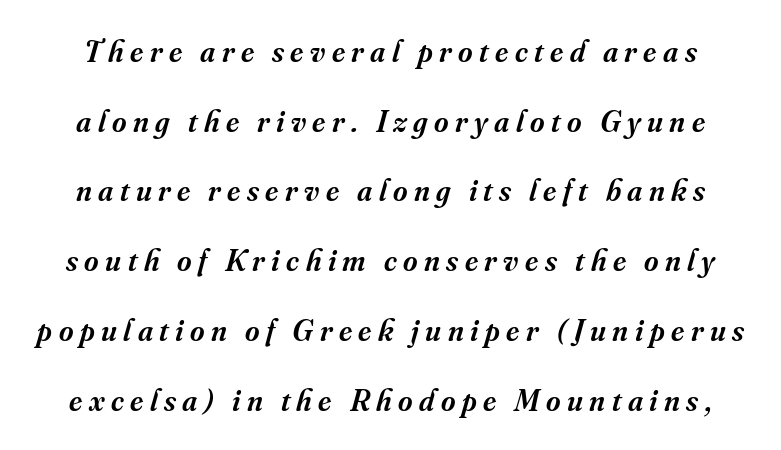
The rendering shows small feet on the letterforms — a serif design. Interline gaps are noticeably wide in this sample. The letters advance in unequal steps, a hallmark of proportional type. Does extra space separate the letters? Yes, quite a lot of it. Weight: semibold (demi). Check under the words: just untouched page.
